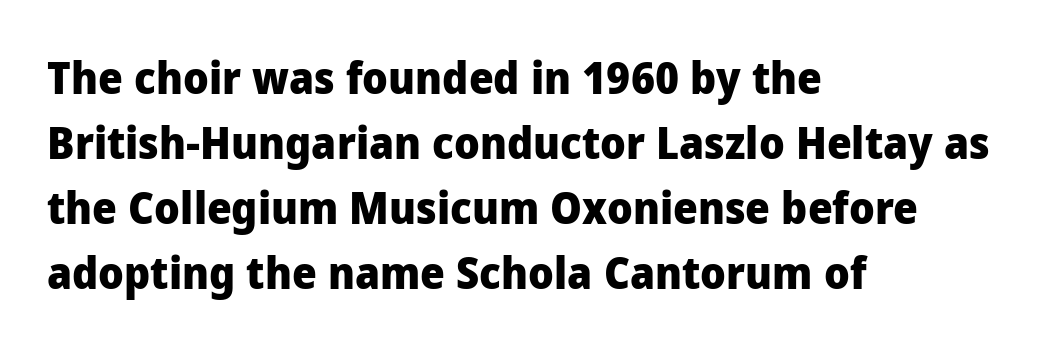
The image shows 44 px heavy sans-serif type, upright; set left-aligned, normal line spacing (1.48x), normal letter spacing, not underlined; low stroke contrast and a medium x-height.
